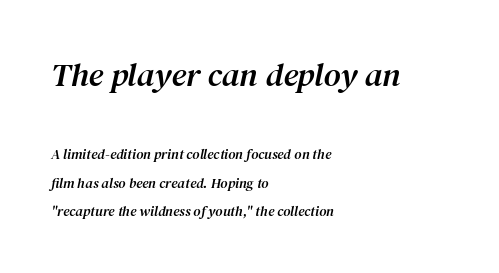
{"serif": "yes", "italic": "yes", "lean": "right", "slant_degrees": 12, "width": "normal", "stroke_contrast": "medium", "x_height": "medium", "monospaced": "no", "underline": "no", "align": "left", "line_spacing": "loose", "line_spacing_ratio": 2.03, "letter_spacing": "normal", "letter_spacing_em": 0.0, "larger_block": "first", "size_ratio": 2.36, "glyph_px": 33}
